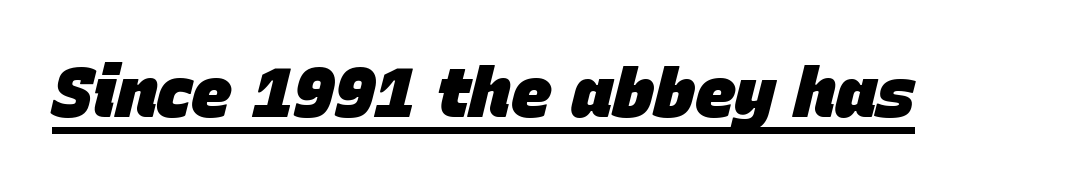
Quick note: underline on. In terms of posture, this sample is oblique. This sample has the flowing, uneven cadence of proportional lettering. Its strokes are broad and dark, the hallmark of bold type.
